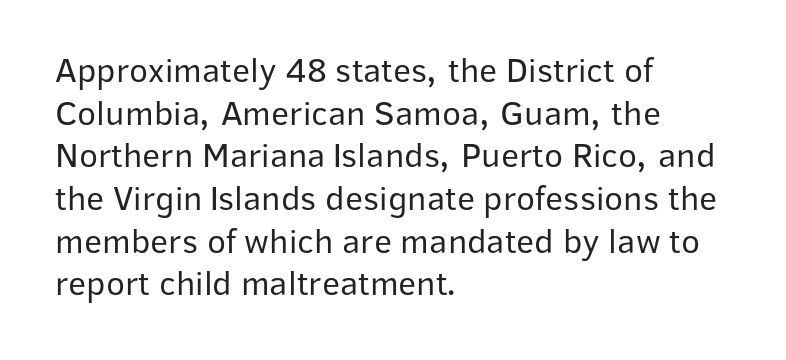
The image shows 35 px regular-weight sans-serif type, upright; set left-aligned, line spacing 1.22x, normal letter spacing, not underlined; low stroke contrast and a medium x-height.
